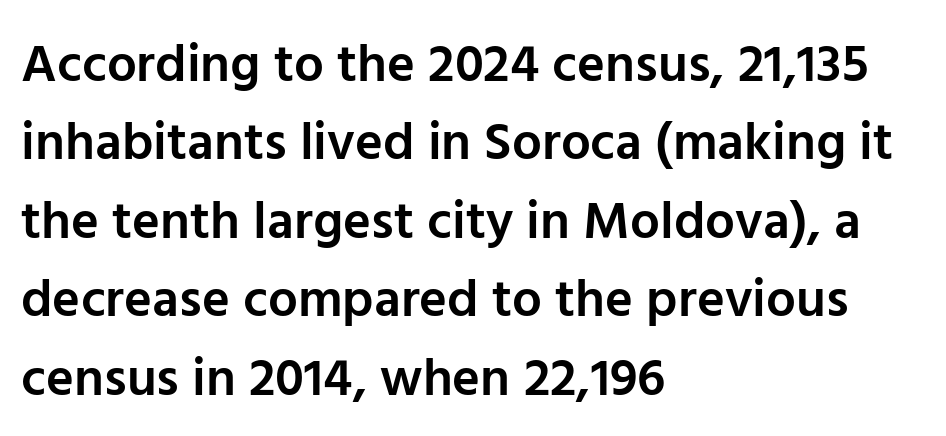
The image shows 53 px semibold sans-serif type, upright; set left-aligned, normal line spacing (1.48x), normal letter spacing, not underlined; low stroke contrast and a medium x-height.
